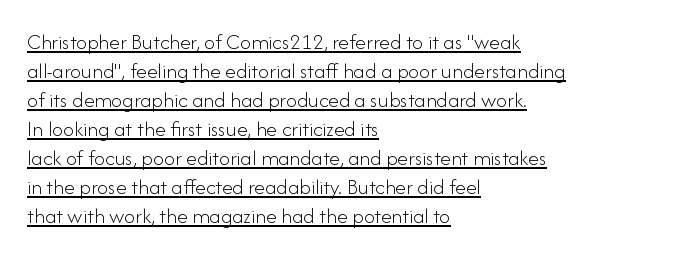
{"italic": "no", "bold": "no", "underline": "yes", "align": "left", "line_spacing": "normal", "line_spacing_ratio": 1.32, "letter_spacing": "normal", "letter_spacing_em": 0.0, "glyph_px": 22}
